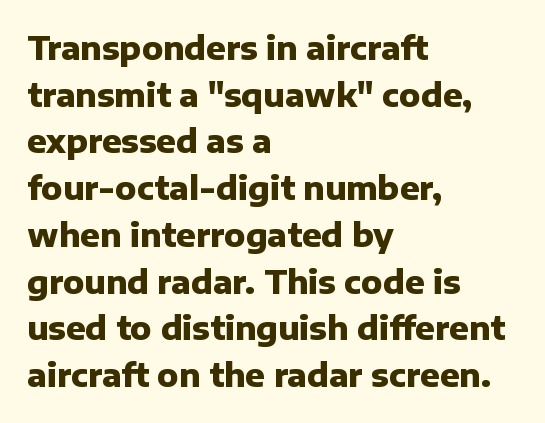
{"serif": "no", "italic": "no", "bold": "yes", "weight": "heavy", "width": "normal", "stroke_contrast": "low", "x_height": "medium", "monospaced": "no", "underline": "no", "align": "left", "line_spacing": "normal", "line_spacing_ratio": 1.46, "letter_spacing": "normal", "letter_spacing_em": 0.0, "glyph_px": 32}
